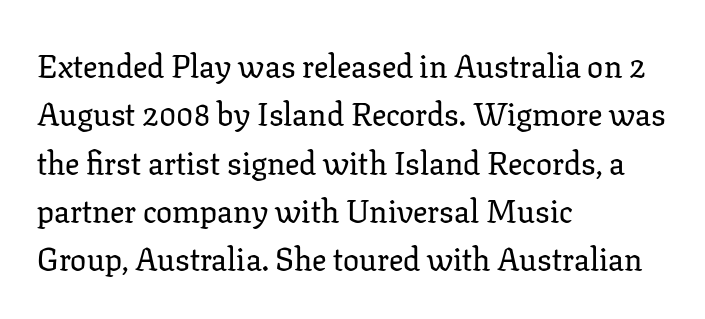
The image shows 32 px serif type, upright; set left-aligned, normal line spacing (1.51x), normal letter spacing, not underlined; low stroke contrast and a medium x-height.
